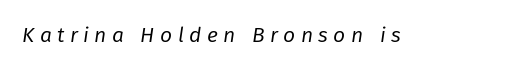
The image shows 21 px text type, italic (leaning right); set unusually wide letter spacing (+0.26 em), not underlined.
